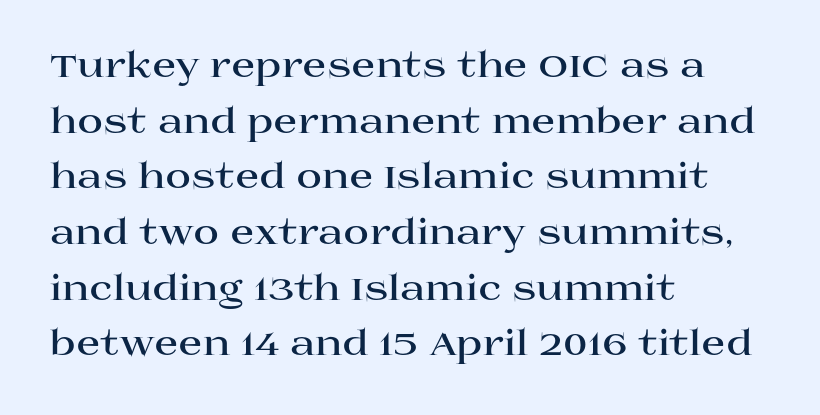
The image shows 35 px bold, wide serif type, upright; set left-aligned, normal line spacing (1.59x), normal letter spacing, not underlined; high stroke contrast and a large x-height.
